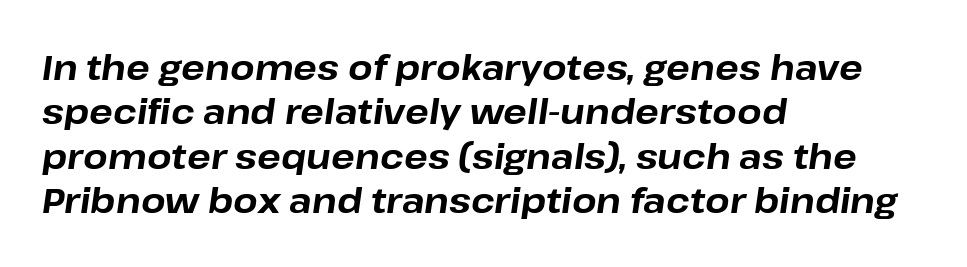
These lines are rendered in a variable-pitch font. Inter-character spacing is left at the font's built-in metrics. Layout note: lines flush left. Regarding leading, the lines here are spaced in the standard way. Check the space under the baseline: it is left empty.
